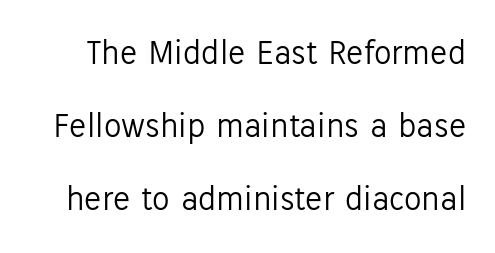
This sample uses plain, unmodified letter spacing. This sample uses an upright cut, with every glyph sitting square on the baseline. The letters advance in unequal steps, a hallmark of proportional type. The typesetting does not lean heavy: it is not bold. I'd call this a sans setting — the letters go barefoot. A clean baseline with only descenders dipping below it.
